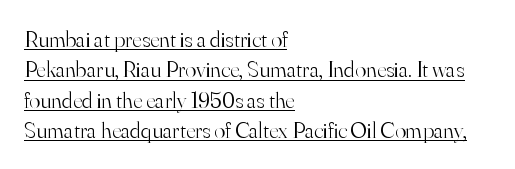
{"italic": "no", "bold": "no", "underline": "yes", "align": "left", "line_spacing": "normal", "line_spacing_ratio": 1.32, "letter_spacing": "normal", "letter_spacing_em": 0.0, "glyph_px": 23}
